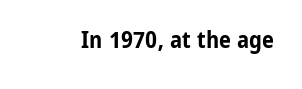
The image shows 24 px bold type, upright; set normal letter spacing, not underlined.
